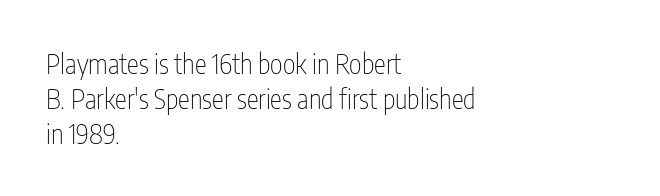
This sample keeps an unexceptional amount of space between lines. Characters remain perfectly vertical along every line. The gap between lines stays unmarked. Is this a heavy cut? Hardly; it is regular or lighter.
